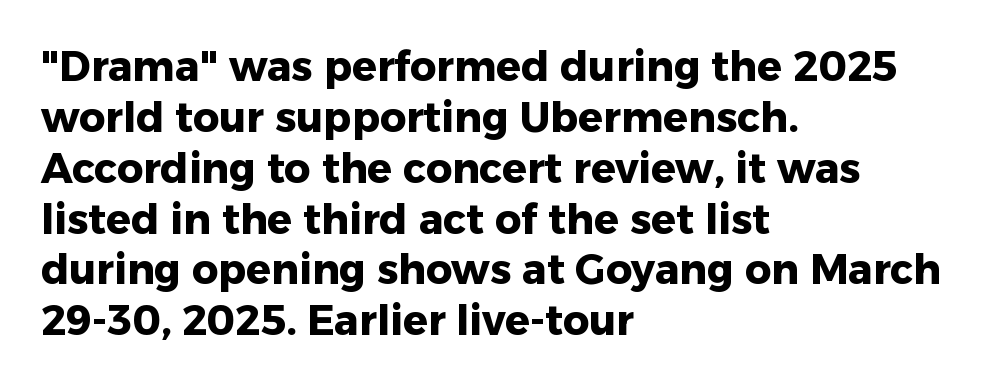
The image shows 41 px heavy sans-serif type, upright; set left-aligned, line spacing 1.24x, normal letter spacing, not underlined; low stroke contrast and a medium x-height.
